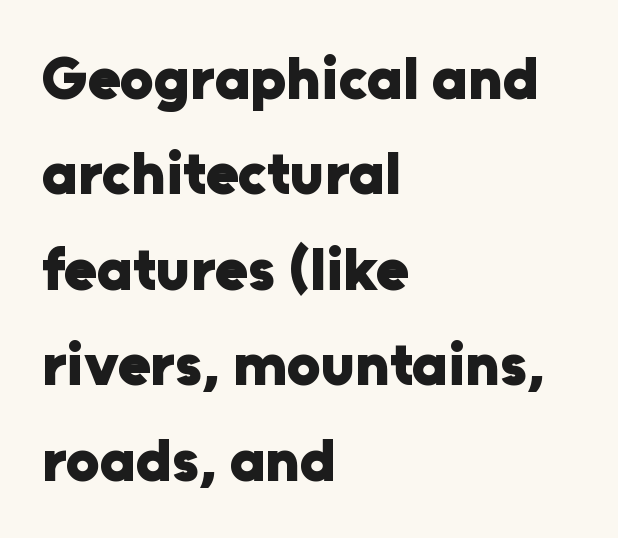
The typesetting leans heavy: a genuine bold. Every character sits straight up, as roman type does. The glyphs are unaccompanied by any horizontal stroke below them. A typesetter would call this zero additional tracking. Spacing verdict: proportional, widths tailored to each character. Notice how descenders clear the ascenders below comfortably — that's standard leading.
